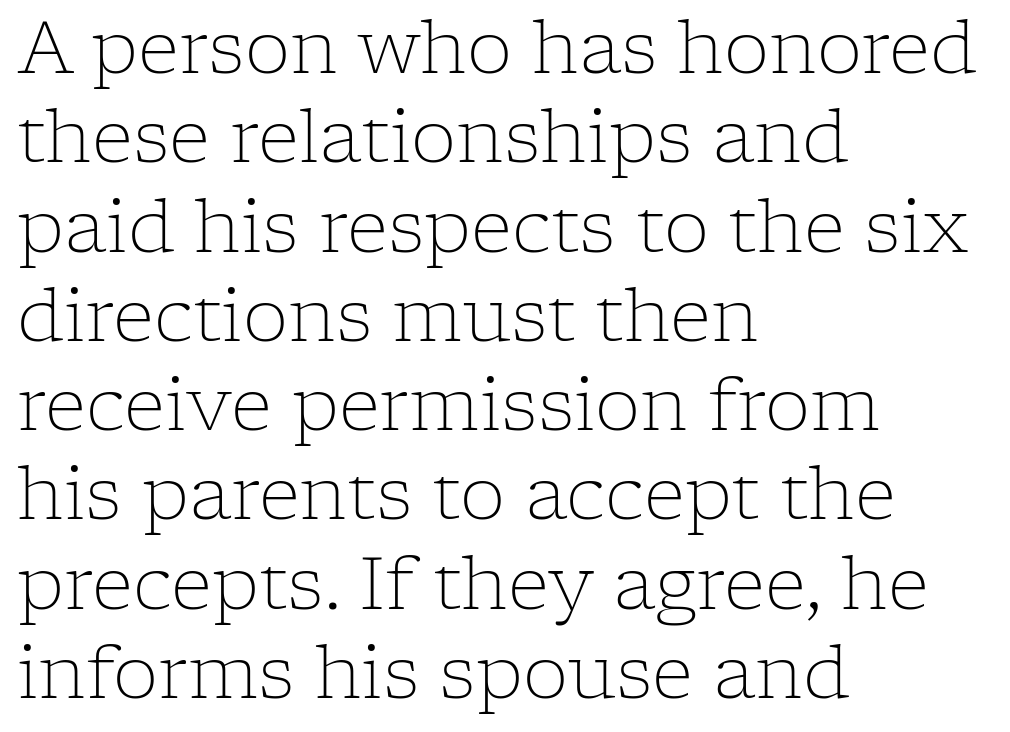
The letters sit at their default tracking, neither squeezed nor spread. These lines are rendered in a variable-pitch font. Letters have the restrained weight of plain body copy at most. You can tell it's not italic because the verticals are truly vertical. Horizontally, the lines are justified to the leading edge only. Nobody drew a line under any word here.
